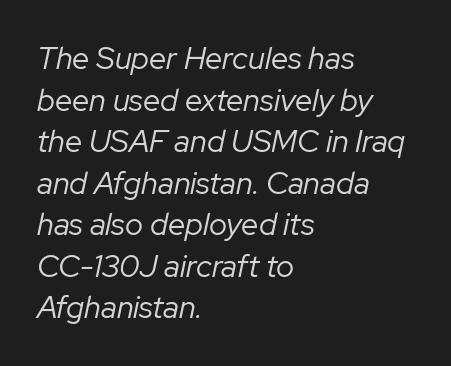
Each row of text sits above clean, open space. The passage is arranged the way most books set body copy — flush left. Letter spacing: default. These lines were composed using italics. Compared with typical paragraphs, the rows here are spaced about the same. The font is comparable to plain body text, perhaps lighter.
